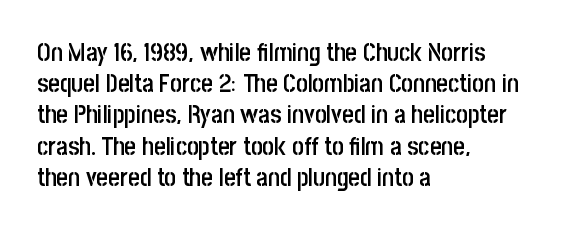
Q: Is the text bold? A: Semi-bold.
Q: Is the text italic (slanted)? A: No, it is upright.
Q: Is the text underlined? A: No.
Q: How is the paragraph aligned? A: Left-aligned.
Q: Is the spacing between letters normal or unusually wide? A: Normal.
Q: Is the spacing between lines tight, normal or loose? A: Normal.
